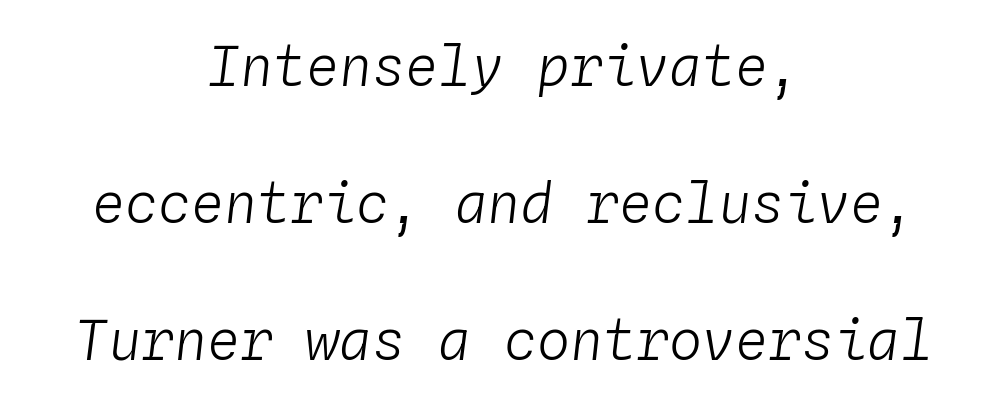
The passage is arranged like a title page — every line centered. Letter spacing: default. Vertical stems look standard width or narrower in stroke. Rows of type keep a wide berth in the vertical direction. Underline: absent.
